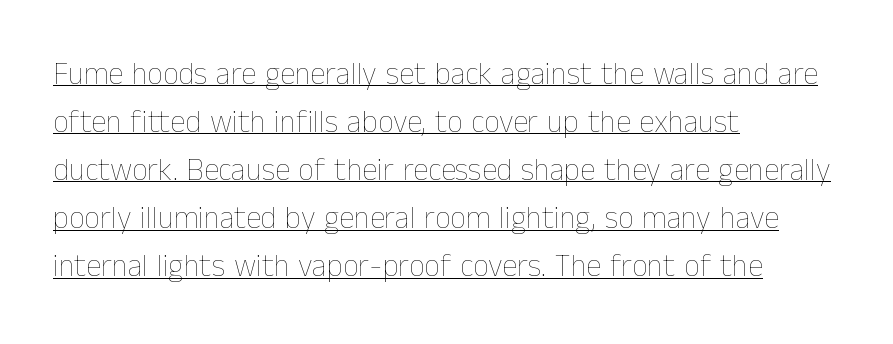
Spacing verdict: proportional, widths tailored to each character. Left-aligned paragraph, ragged on the right. Students, note that the glyphs here touch the page at normal intervals. Underlining? Definitely there. How would I describe the line gaps? Plain and ordinary. The weight tops out at a normal text grade.
